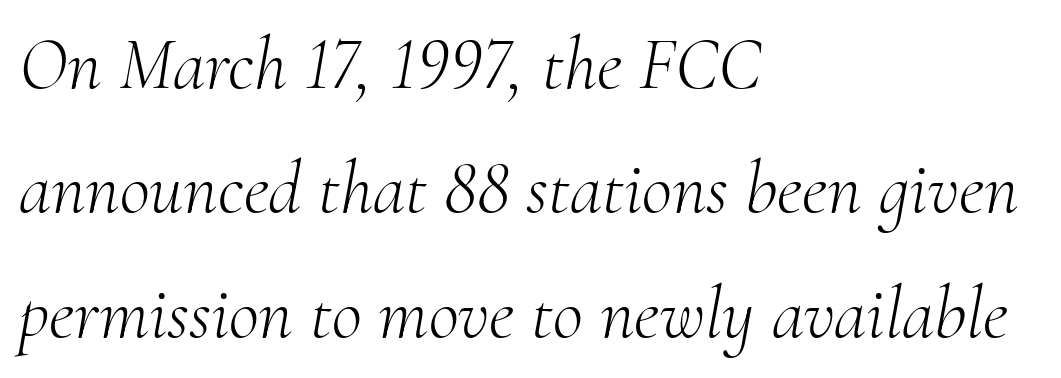
Q: Is the text bold? A: No.
Q: Is the text italic (slanted)? A: Yes, it leans right by about 10 degrees.
Q: Is the typeface a serif or a sans-serif typeface? A: Serif.
Q: Is the text underlined? A: No.
Q: How is the paragraph aligned? A: Left-aligned.
Q: Is the spacing between letters normal or unusually wide? A: Normal.
Q: Is the spacing between lines tight, normal or loose? A: Normal.
Q: Width (condensed, normal, or wide)? A: Normal.
Q: Stroke contrast? A: Medium.
Q: x-height? A: Small.
Q: Monospaced? A: No.
